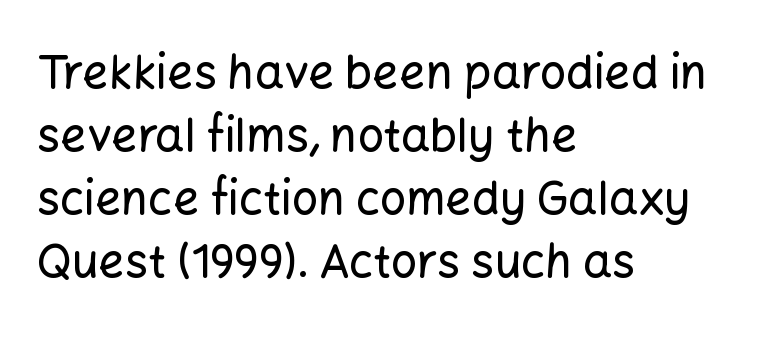
Q: Is the text italic (slanted)? A: No, it is upright.
Q: Is the typeface a serif or a sans-serif typeface? A: Sans-serif.
Q: Is the text underlined? A: No.
Q: How is the paragraph aligned? A: Left-aligned.
Q: Is the spacing between letters normal or unusually wide? A: Normal.
Q: Is the spacing between lines tight, normal or loose? A: Normal.
Q: Width (condensed, normal, or wide)? A: Normal.
Q: Stroke contrast? A: Low.
Q: x-height? A: Medium.
Q: Monospaced? A: No.
